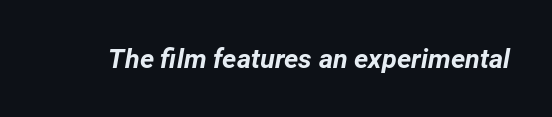
{"italic": "yes", "lean": "right", "slant_degrees": 12, "bold": "yes", "underline": "no", "letter_spacing": "normal", "letter_spacing_em": 0.0, "glyph_px": 27}
